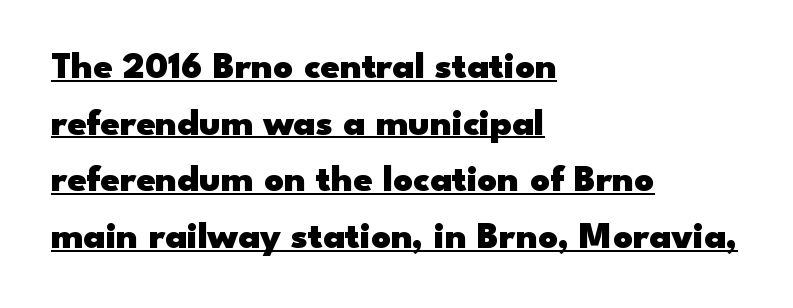
This rendering leaves character spacing at its baseline value. You can see a thin bar hugging the bottom of the glyphs. You'd pick this weight for a headline — it's a proper bold. The lettering holds an erect, upright posture throughout. The rows are spaced the way most documents space them. You could not count columns in this text — the font is proportionally spaced.
